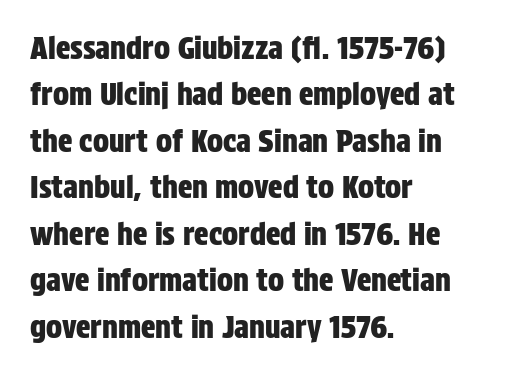
Spacing verdict: proportional, widths tailored to each character. Look at the bottom of the vertical strokes: they stop flat, with no serifs. The lettering holds an erect, upright posture throughout. The rag falls on the right side of this text block. No word sits above an underline.
